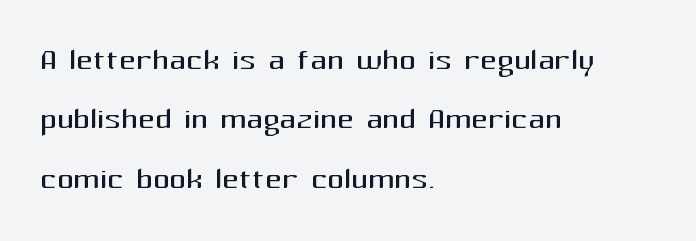
Q: Is the text bold? A: No.
Q: Is the text italic (slanted)? A: No, it is upright.
Q: Is the typeface a serif or a sans-serif typeface? A: Sans-serif.
Q: Is the text underlined? A: No.
Q: How is the paragraph aligned? A: Left-aligned.
Q: Is the spacing between letters normal or unusually wide? A: Normal.
Q: Is the spacing between lines tight, normal or loose? A: Normal.
Q: Width (condensed, normal, or wide)? A: Normal.
Q: Stroke contrast? A: Medium.
Q: x-height? A: Medium.
Q: Monospaced? A: No.
